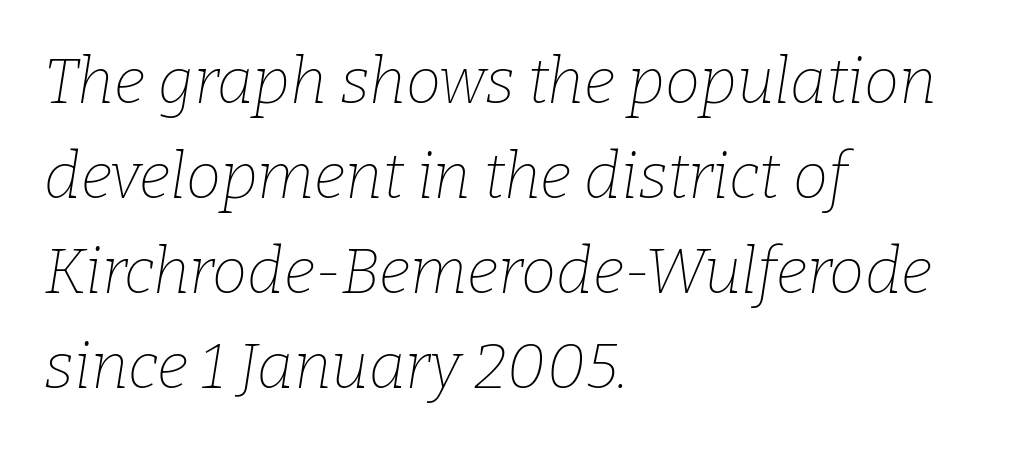
Q: Is the text bold? A: No.
Q: Is the text italic (slanted)? A: Yes, it leans right by about 9 degrees.
Q: Is the typeface a serif or a sans-serif typeface? A: Serif.
Q: Is the text underlined? A: No.
Q: How is the paragraph aligned? A: Left-aligned.
Q: Is the spacing between letters normal or unusually wide? A: Normal.
Q: Is the spacing between lines tight, normal or loose? A: Normal.
Q: Width (condensed, normal, or wide)? A: Normal.
Q: Stroke contrast? A: Low.
Q: x-height? A: Medium.
Q: Monospaced? A: No.
